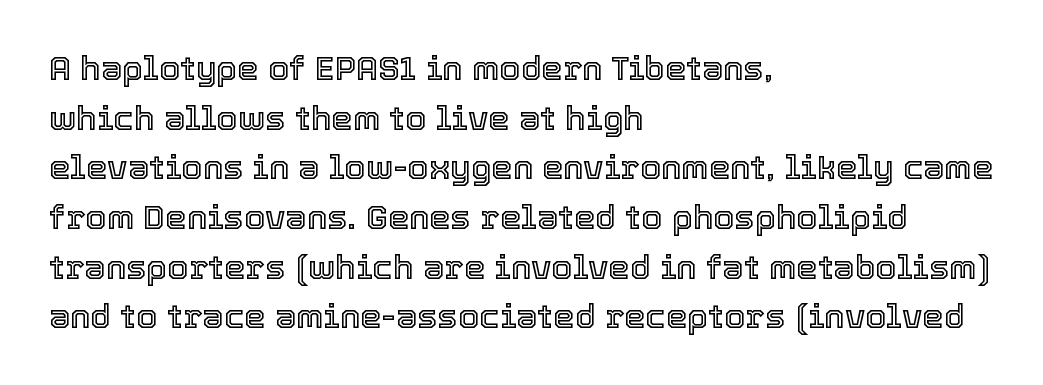
{"italic": "no", "width": "normal", "x_height": "medium", "monospaced": "no", "underline": "no", "align": "left", "line_spacing": "normal", "line_spacing_ratio": 1.46, "letter_spacing": "normal", "letter_spacing_em": 0.0, "glyph_px": 34}
